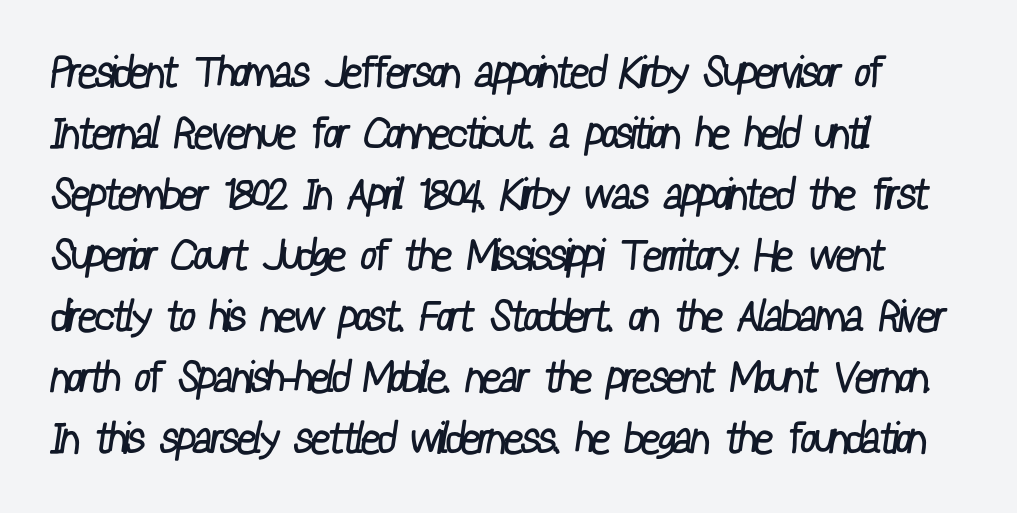
{"serif": "no", "bold": "no", "weight": "regular", "width": "condensed", "stroke_contrast": "low", "x_height": "medium", "monospaced": "no", "underline": "no", "align": "left", "line_spacing": "normal", "line_spacing_ratio": 1.42, "letter_spacing": "normal", "letter_spacing_em": 0.0, "glyph_px": 43}
